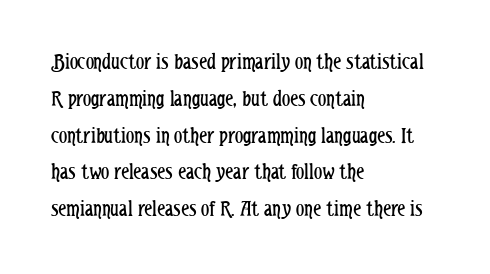
The rendering uses a moderate line-height, typical for paragraphs. The cut favours lightness, reaching ordinary text weight at its darkest. This is roman type, the default non-slanted kind. A student would call this left alignment; a typographer would say flush left, rag right. Honestly, there is no underline to notice here at all. The letterforms sit shoulder to shoulder at normal distance.
